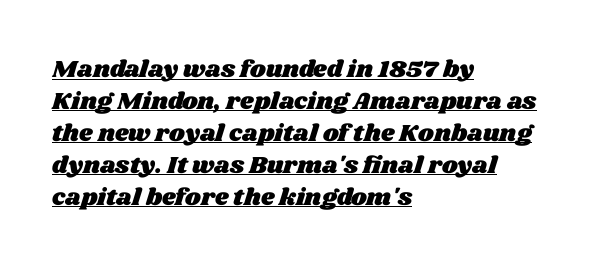
{"underline": "yes", "align": "left", "line_spacing": "normal", "line_spacing_ratio": 1.33, "letter_spacing": "normal", "letter_spacing_em": 0.0, "glyph_px": 24}
